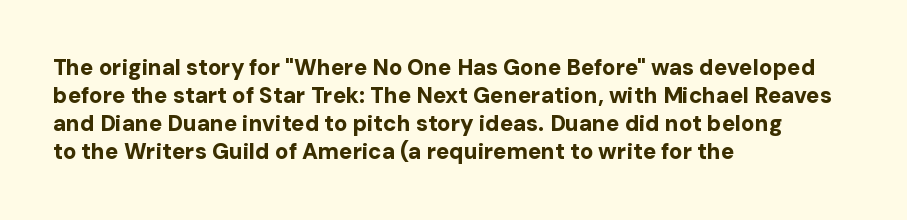
The passage is arranged the way most books set body copy — flush left. No word sits above an underline. Nobody touched the tracking dial on this one. Stroke thickness is high; the sample reads as a true bold.
